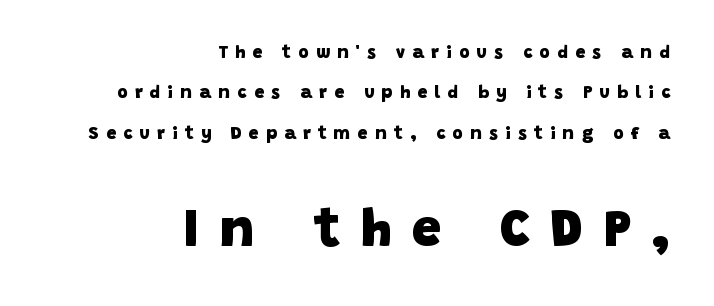
The image shows 53 px heavy sans-serif type; set right-aligned, loose line spacing (2.24x), unusually wide letter spacing (+0.4 em), not underlined; the second (bottom) block is 2.94x larger; low stroke contrast and a large x-height.
